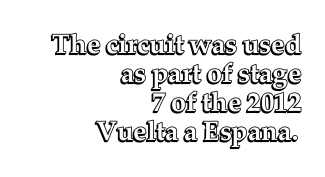
The image shows 27 px text type, upright; set right-aligned, tight line spacing (1.08x), normal letter spacing, not underlined.
